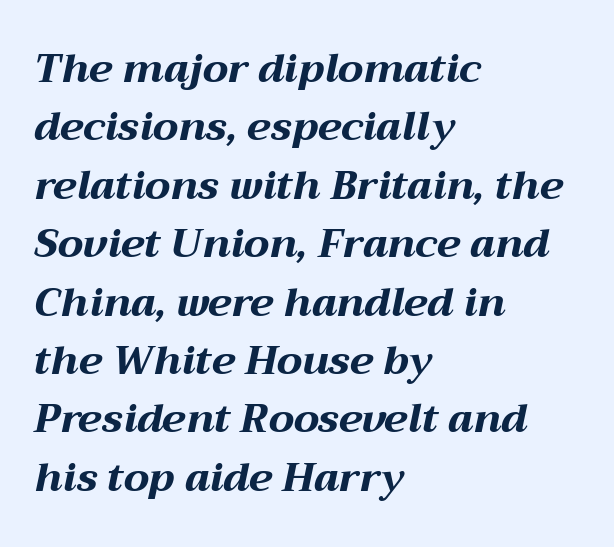
Q: Is the text bold? A: Yes.
Q: Is the text italic (slanted)? A: Yes, it leans right by about 12 degrees.
Q: Is the text underlined? A: No.
Q: How is the paragraph aligned? A: Left-aligned.
Q: Is the spacing between letters normal or unusually wide? A: Normal.
Q: Is the spacing between lines tight, normal or loose? A: Normal.
Q: Width (condensed, normal, or wide)? A: Wide.
Q: Stroke contrast? A: Medium.
Q: x-height? A: Medium.
Q: Monospaced? A: No.
